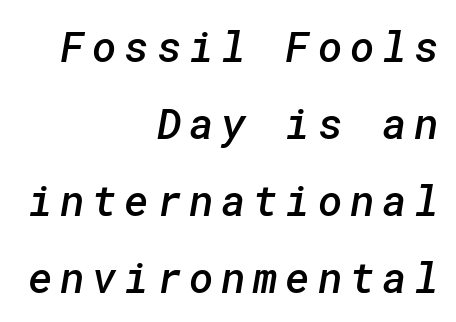
The image shows 42 px semibold sans-serif type; set right-aligned, line spacing 1.83x, not underlined; low stroke contrast and a medium x-height.
